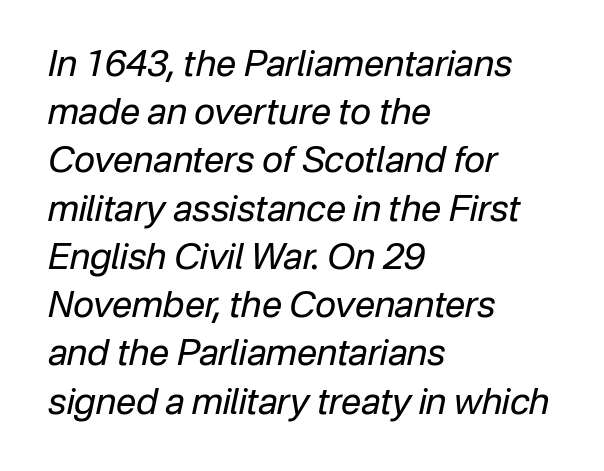
Q: Is the text bold? A: No.
Q: Is the text italic (slanted)? A: Yes, it leans right by about 12 degrees.
Q: Is the text underlined? A: No.
Q: How is the paragraph aligned? A: Left-aligned.
Q: Is the spacing between letters normal or unusually wide? A: Normal.
Q: Is the spacing between lines tight, normal or loose? A: Normal.
Q: Width (condensed, normal, or wide)? A: Normal.
Q: Stroke contrast? A: Low.
Q: x-height? A: Medium.
Q: Monospaced? A: No.
